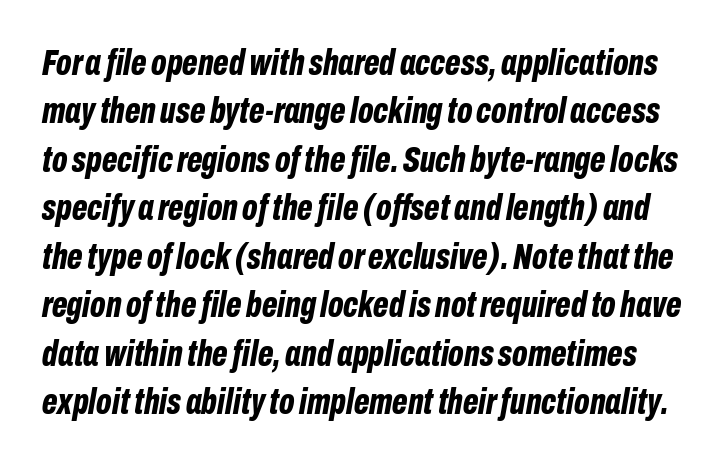
Q: Is the text bold? A: Yes.
Q: Is the text italic (slanted)? A: Yes, it leans right by about 10 degrees.
Q: Is the text underlined? A: No.
Q: Is the spacing between letters normal or unusually wide? A: Normal.
Q: Is the spacing between lines tight, normal or loose? A: Normal.
Q: Width (condensed, normal, or wide)? A: Condensed.
Q: Stroke contrast? A: Low.
Q: x-height? A: Medium.
Q: Monospaced? A: No.
